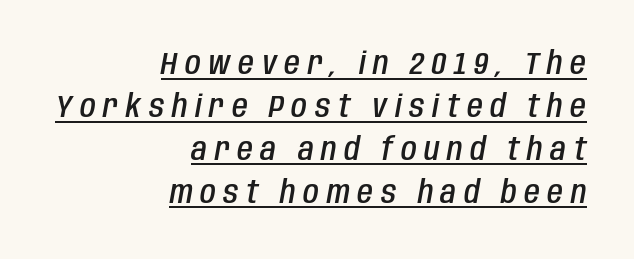
The rag falls on the left side of this text block. Someone cranked the tracking dial way up on this one. A normal amount of white space separates one row of letters from the next. The face used here is a semibold: visibly heavier than regular, lighter than bold. A typesetter would call this proportional, since set widths differ per character. A typesetter would mark this as italic.
